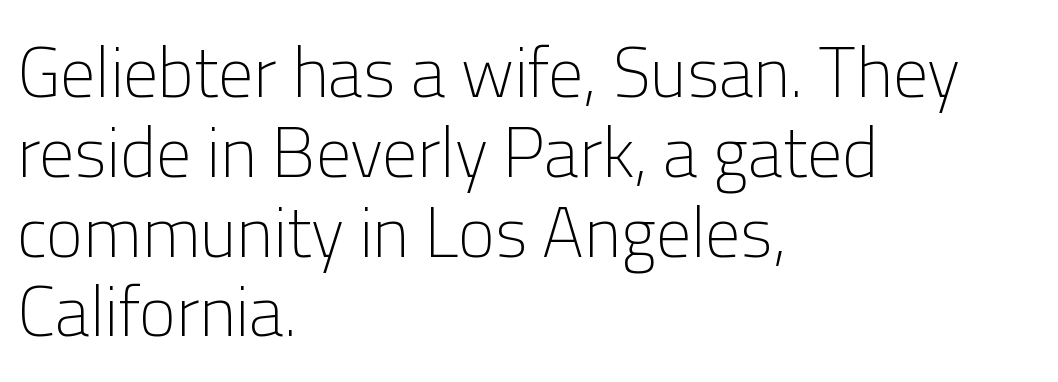
The image shows 70 px light sans-serif type, upright; set left-aligned, tight line spacing (1.14x), normal letter spacing, not underlined; low stroke contrast and a medium x-height.
